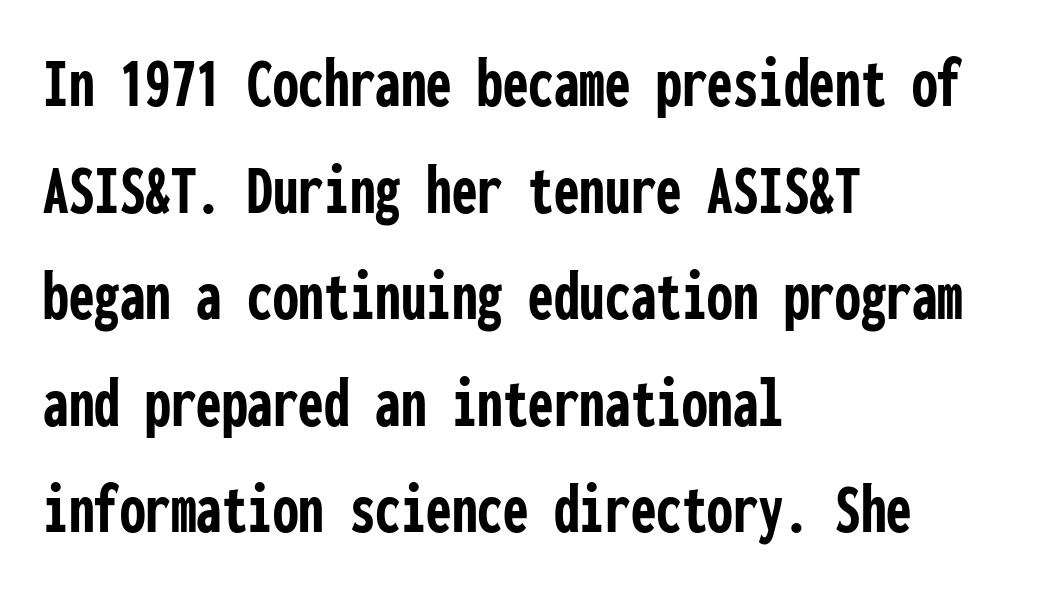
Line starts are locked; line ends wander. Letter spacing: default. What's the leading like? Ordinary, nothing unusual. Observe the absence of serifs on each vertical stroke in this sample. The passage shown is typed in a monospace face where columns stay perfectly aligned.
